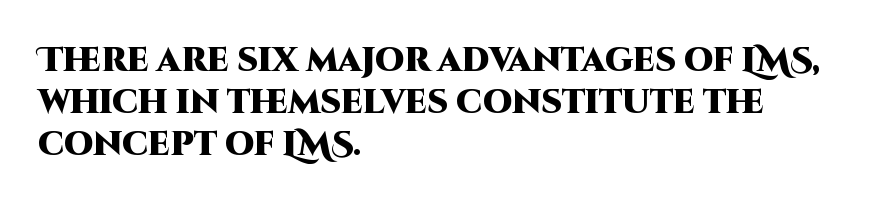
Proportional: the letters do not fall into vertical columns. Which margin do the lines hug? The left one — the right edge is uneven. Decoration check: the copy has no underline. In terms of letterform style, serifs are entirely absent. The horizontal fit of the characters is conventional and even.
